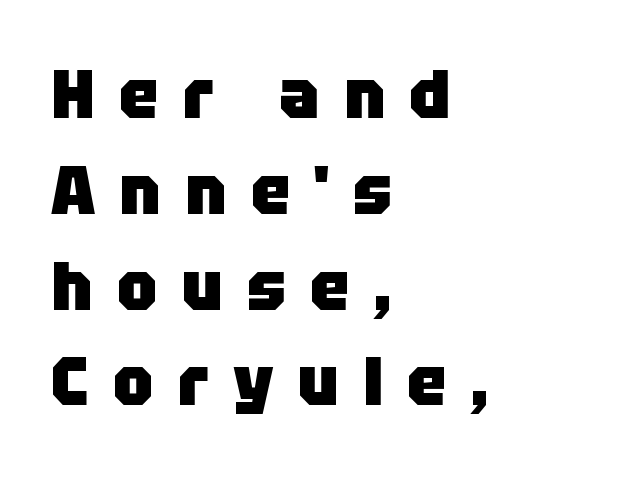
Q: Is the text bold? A: Yes.
Q: Is the text italic (slanted)? A: No, it is upright.
Q: Is the typeface a serif or a sans-serif typeface? A: Sans-serif.
Q: Is the text underlined? A: No.
Q: How is the paragraph aligned? A: Left-aligned.
Q: Is the spacing between letters normal or unusually wide? A: Unusually wide.
Q: Is the spacing between lines tight, normal or loose? A: Normal.
Q: Width (condensed, normal, or wide)? A: Normal.
Q: Stroke contrast? A: Low.
Q: x-height? A: Large.
Q: Monospaced? A: No.
